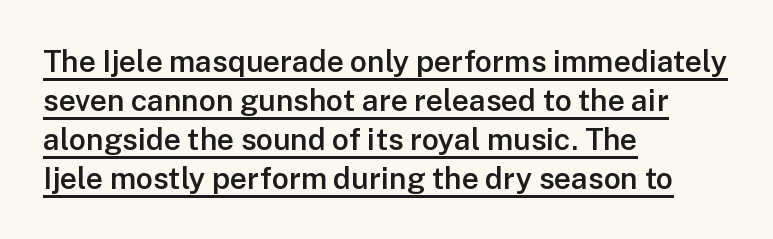
{"serif": "no", "italic": "no", "bold": "semi", "weight": "semibold", "width": "normal", "stroke_contrast": "low", "x_height": "medium", "monospaced": "no", "underline": "yes", "align": "left", "line_spacing": "normal", "line_spacing_ratio": 1.3, "letter_spacing": "normal", "letter_spacing_em": 0.0, "glyph_px": 30}
